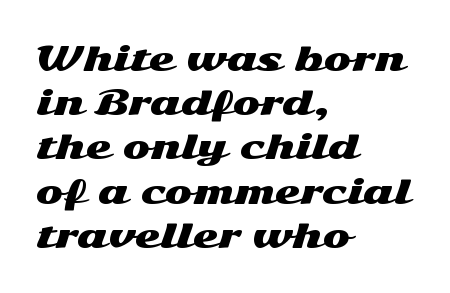
Q: Is the text italic (slanted)? A: Yes.
Q: Is the typeface a serif or a sans-serif typeface? A: Sans-serif.
Q: Is the text underlined? A: No.
Q: How is the paragraph aligned? A: Left-aligned.
Q: Is the spacing between letters normal or unusually wide? A: Normal.
Q: Is the spacing between lines tight, normal or loose? A: Normal.
Q: Width (condensed, normal, or wide)? A: Wide.
Q: Stroke contrast? A: Medium.
Q: x-height? A: Medium.
Q: Monospaced? A: No.
